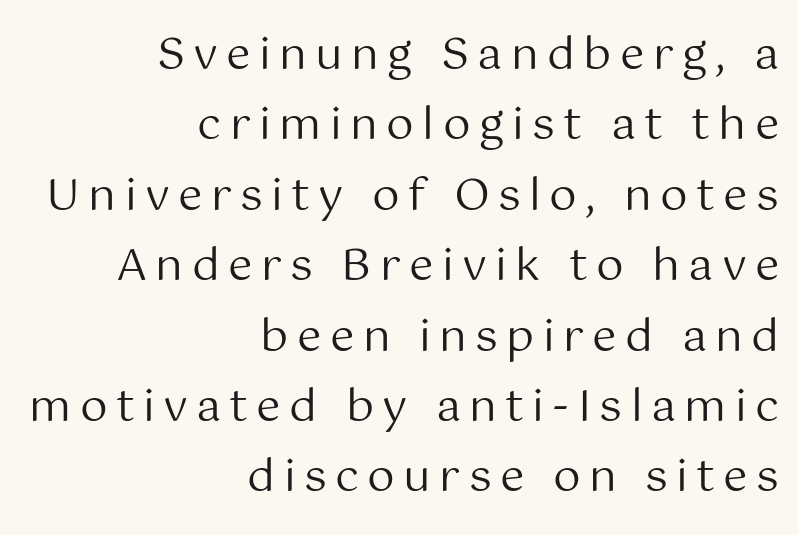
The strokes carry an ordinary text weight at most. No italicization has been applied; the sample stays upright. These lines sit exactly where default settings would place them. Type without underlining.
